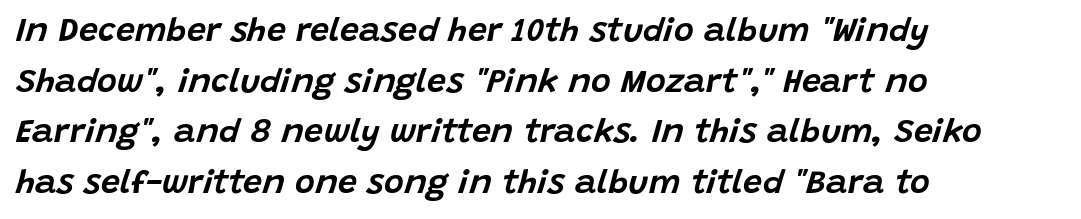
Q: Is the text italic (slanted)? A: Yes, it leans right by about 15 degrees.
Q: Is the text underlined? A: No.
Q: How is the paragraph aligned? A: Left-aligned.
Q: Is the spacing between letters normal or unusually wide? A: Normal.
Q: Is the spacing between lines tight, normal or loose? A: Normal.
Q: Width (condensed, normal, or wide)? A: Normal.
Q: Stroke contrast? A: Low.
Q: x-height? A: Large.
Q: Monospaced? A: No.
